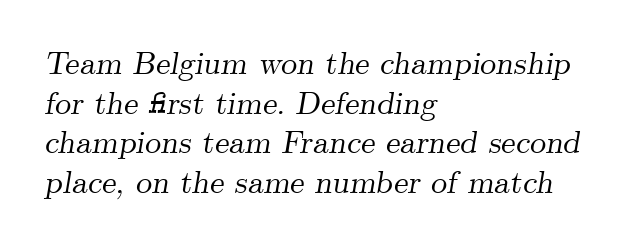
The image shows 32 px serif type, italic (leaning right); set left-aligned, line spacing 1.24x, normal letter spacing, not underlined; medium stroke contrast and a small x-height.
